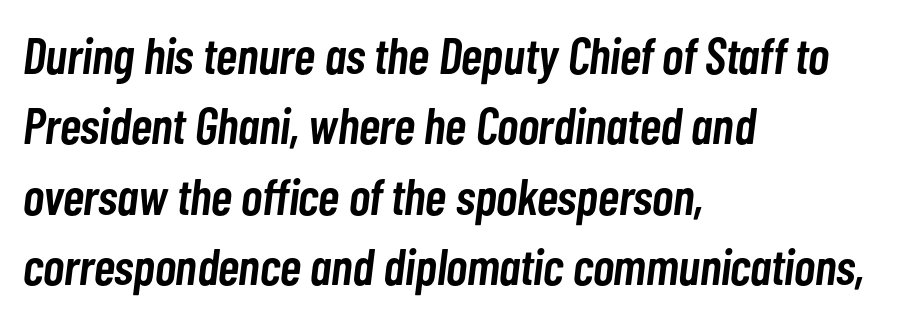
Characters are canted at an angle relative to the baseline's perpendicular. Each row of text sits above clean, open space. The rendering anchors every line to the left-hand side. Weight check: semibold — heavier than regular, not quite bold. The rows are spaced the way most documents space them.
